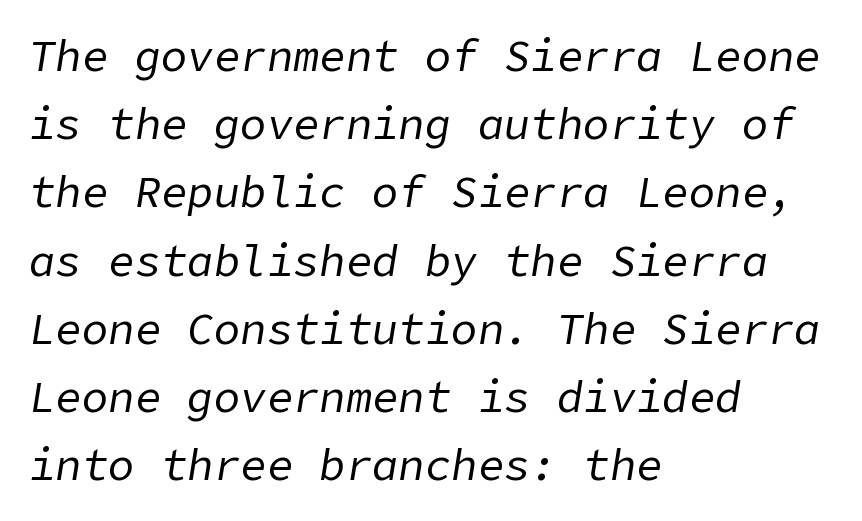
Q: Is the text bold? A: No.
Q: Is the text italic (slanted)? A: Yes, it leans right by about 9 degrees.
Q: Is the text underlined? A: No.
Q: How is the paragraph aligned? A: Left-aligned.
Q: Is the spacing between letters normal or unusually wide? A: Normal.
Q: Is the spacing between lines tight, normal or loose? A: Normal.
Q: Width (condensed, normal, or wide)? A: Normal.
Q: Stroke contrast? A: Low.
Q: x-height? A: Medium.
